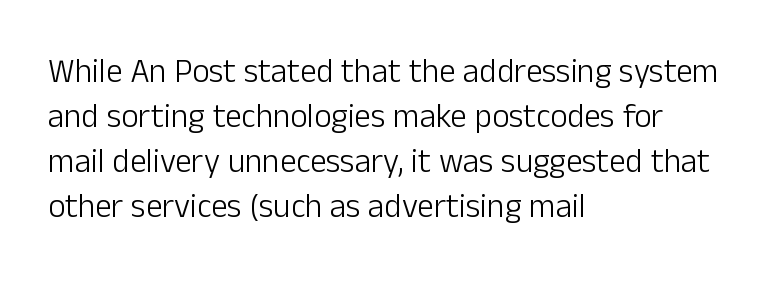
The image shows 33 px light sans-serif type, upright; set left-aligned, normal line spacing (1.36x), normal letter spacing, not underlined; low stroke contrast and a medium x-height.
